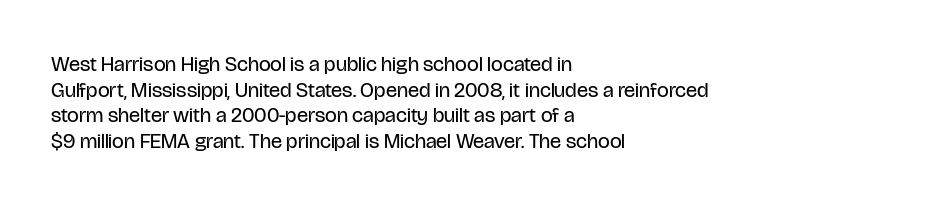
{"italic": "no", "bold": "no", "underline": "no", "align": "left", "line_spacing_ratio": 1.22, "letter_spacing": "normal", "letter_spacing_em": 0.0, "glyph_px": 21}
